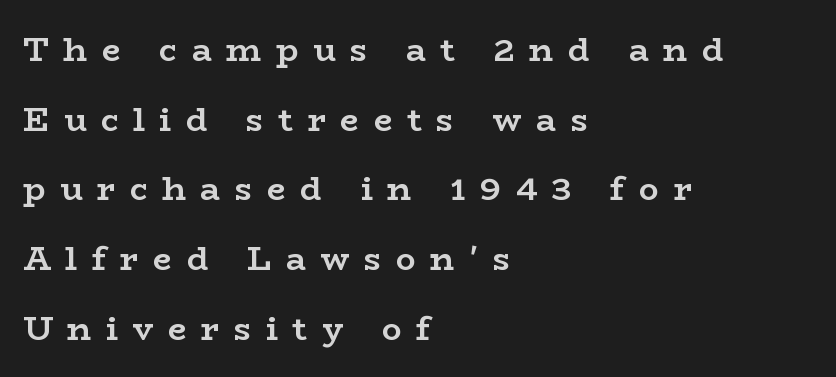
Rule under the text: the space is simply empty. The typesetter chose a ragged-right arrangement here. Is the letter spacing exaggerated? Yes — the characters are pushed far apart. Bold? Absolutely — the strokes are thick and heavy. Posture: upright roman. The line-height multiplier appears high, well above default.
